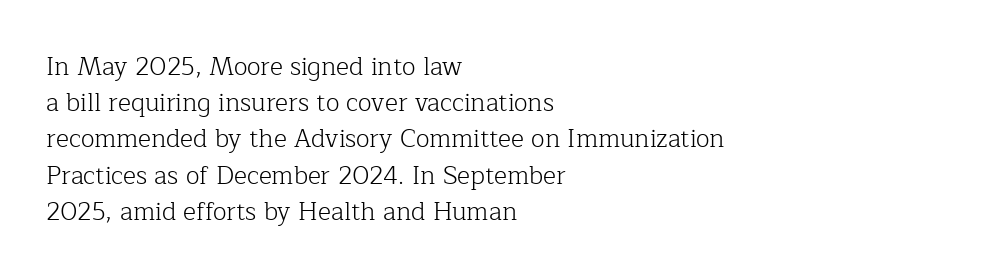
{"italic": "no", "bold": "no", "underline": "no", "align": "left", "line_spacing": "normal", "line_spacing_ratio": 1.45, "letter_spacing": "normal", "letter_spacing_em": 0.0, "glyph_px": 25}
